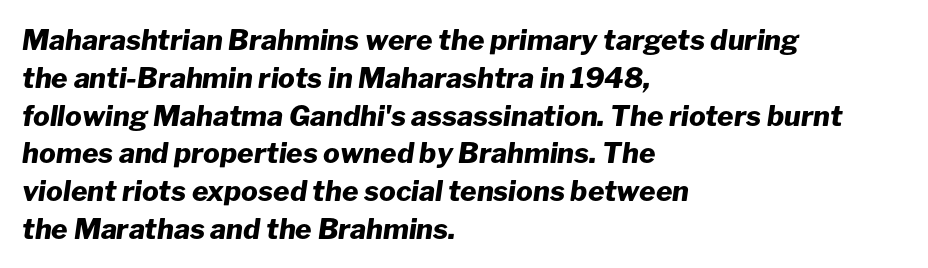
A typesetter would mark this as italic. The letters advance in unequal steps, a hallmark of proportional type. Caption: bold face, heavy strokes. How are the letters spaced? Ordinarily, with no added tracking. Every row of glyphs begins at an identical x-position on the left. Leading matches the norm, producing a regular column.
